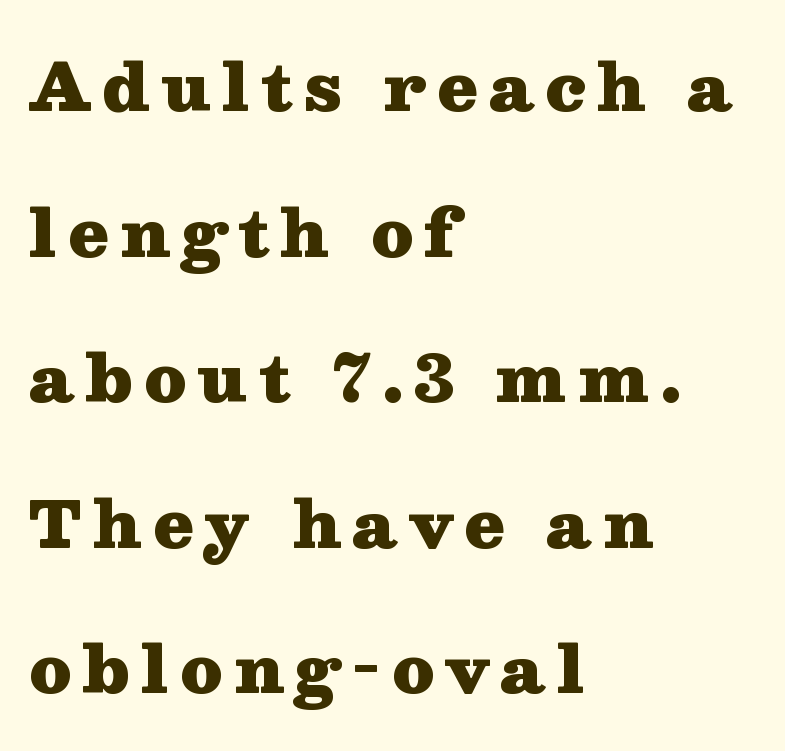
Q: Is the text bold? A: Yes.
Q: Is the text italic (slanted)? A: No, it is upright.
Q: Is the typeface a serif or a sans-serif typeface? A: Serif.
Q: Is the text underlined? A: No.
Q: How is the paragraph aligned? A: Left-aligned.
Q: Is the spacing between lines tight, normal or loose? A: Loose.
Q: Width (condensed, normal, or wide)? A: Wide.
Q: Stroke contrast? A: Medium.
Q: x-height? A: Medium.
Q: Monospaced? A: No.
